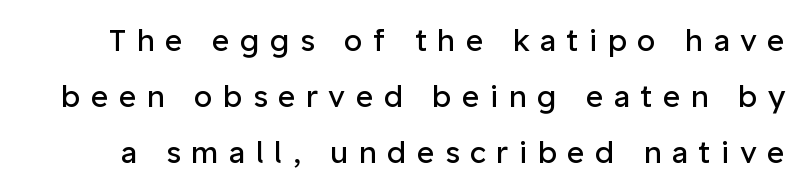
The image shows 30 px regular-weight sans-serif type, upright; set line spacing 1.87x, unusually wide letter spacing (+0.35 em), not underlined; low stroke contrast and a medium x-height.
